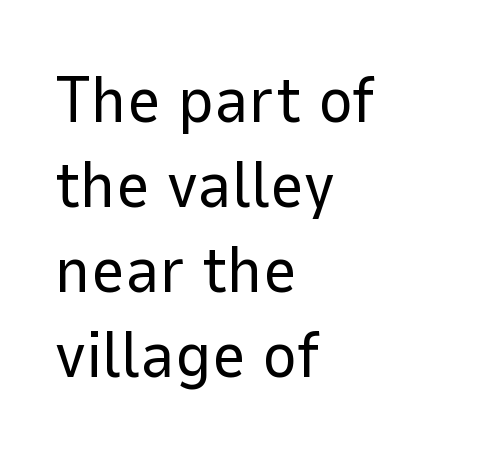
Q: Is the text bold? A: No.
Q: Is the text italic (slanted)? A: No, it is upright.
Q: Is the typeface a serif or a sans-serif typeface? A: Sans-serif.
Q: Is the text underlined? A: No.
Q: How is the paragraph aligned? A: Left-aligned.
Q: Is the spacing between letters normal or unusually wide? A: Normal.
Q: Is the spacing between lines tight, normal or loose? A: Normal.
Q: Width (condensed, normal, or wide)? A: Normal.
Q: Stroke contrast? A: Low.
Q: x-height? A: Medium.
Q: Monospaced? A: No.
